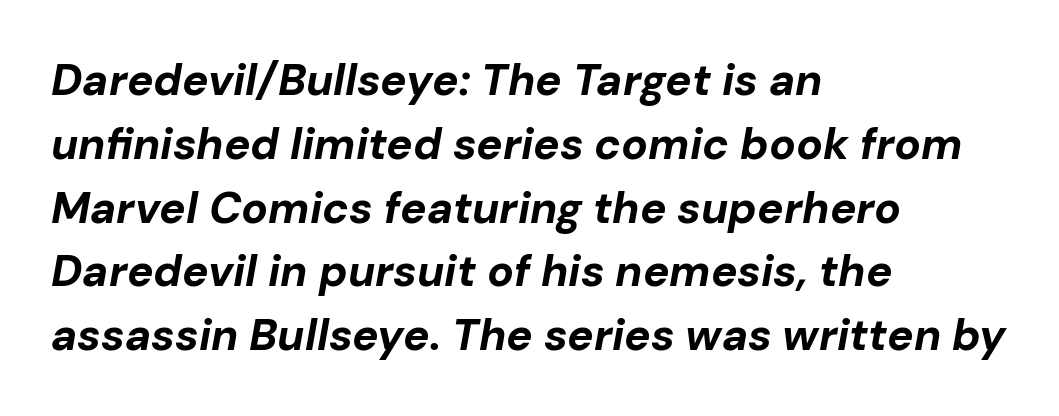
The image shows 44 px bold type, italic (leaning right); set left-aligned, normal line spacing (1.45x), normal letter spacing, not underlined; low stroke contrast and a medium x-height.
